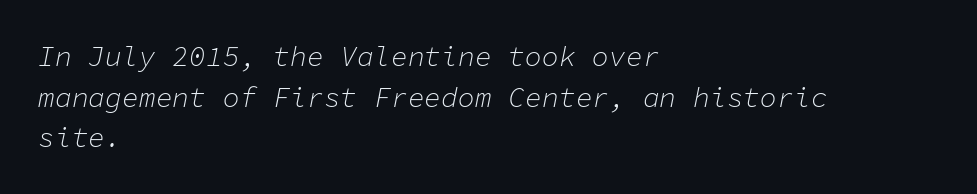
{"italic": "yes", "lean": "right", "slant_degrees": 11, "bold": "no", "weight": "light", "width": "normal", "stroke_contrast": "low", "x_height": "medium", "monospaced": "yes", "underline": "no", "align": "left", "line_spacing": "normal", "line_spacing_ratio": 1.45, "letter_spacing": "normal", "letter_spacing_em": 0.0, "glyph_px": 28}
